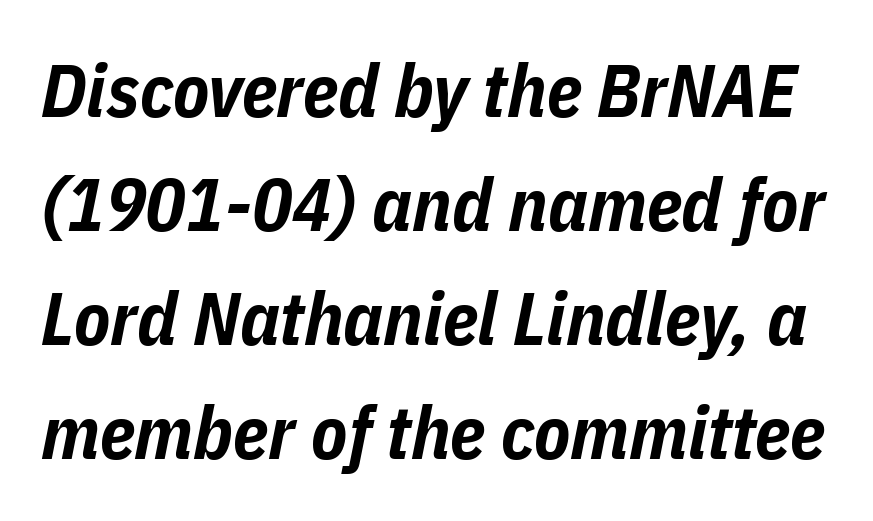
Q: Is the text bold? A: Yes.
Q: Is the text italic (slanted)? A: Yes, it leans right by about 11 degrees.
Q: Is the text underlined? A: No.
Q: Is the spacing between letters normal or unusually wide? A: Normal.
Q: Is the spacing between lines tight, normal or loose? A: Normal.
Q: Width (condensed, normal, or wide)? A: Condensed.
Q: Stroke contrast? A: Low.
Q: x-height? A: Medium.
Q: Monospaced? A: No.
